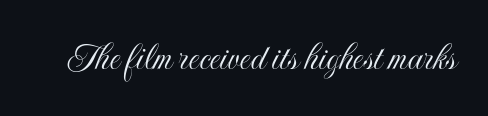
These lines keep a tight, regular rhythm from letter to letter. Proportional: the letters do not fall into vertical columns. The zone under the glyphs is completely vacant.
